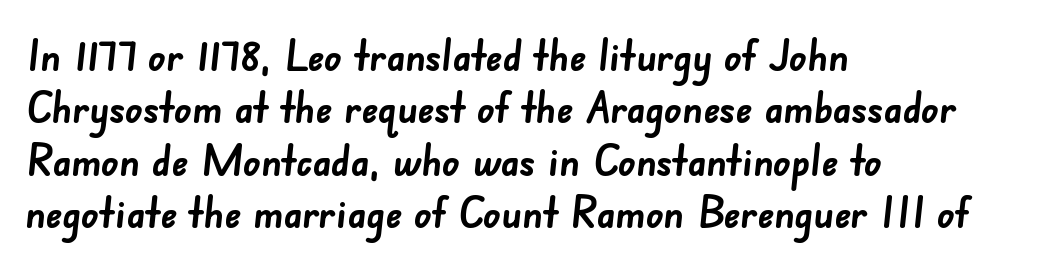
The image shows 43 px semibold sans-serif type; set left-aligned, line spacing 1.22x, normal letter spacing, not underlined; low stroke contrast and a small x-height.
